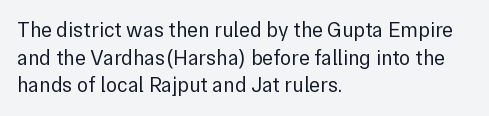
{"italic": "no", "bold": "no", "underline": "no", "align": "left", "line_spacing": "normal", "line_spacing_ratio": 1.31, "letter_spacing": "normal", "letter_spacing_em": 0.0, "glyph_px": 21}
